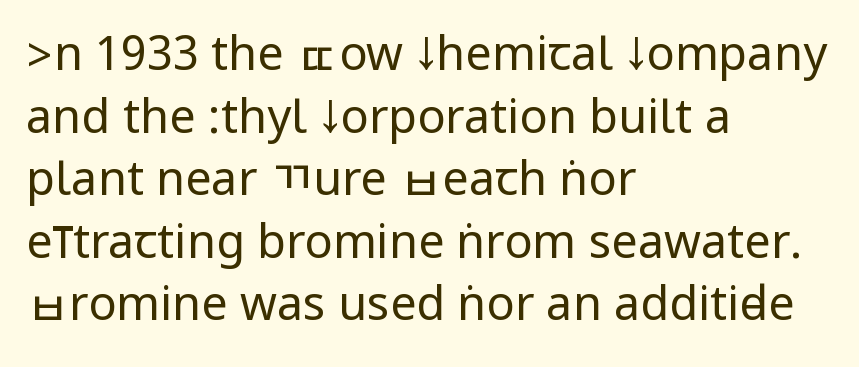
Q: Is the text bold? A: No.
Q: Is the text italic (slanted)? A: No, it is upright.
Q: Is the typeface a serif or a sans-serif typeface? A: Sans-serif.
Q: Is the text underlined? A: No.
Q: How is the paragraph aligned? A: Left-aligned.
Q: Is the spacing between letters normal or unusually wide? A: Normal.
Q: Is the spacing between lines tight, normal or loose? A: Normal.
Q: Width (condensed, normal, or wide)? A: Condensed.
Q: Stroke contrast? A: Low.
